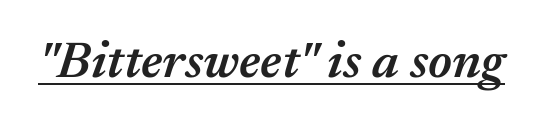
This is moderately heavy type, rendered in semibold. Does a line run under the words? Yes, clearly. The letters sit at their default tracking, neither squeezed nor spread. Would a proofreader flag this as italicized? Yes. Think of a printed novel: that variable character pitch is what you see here.
